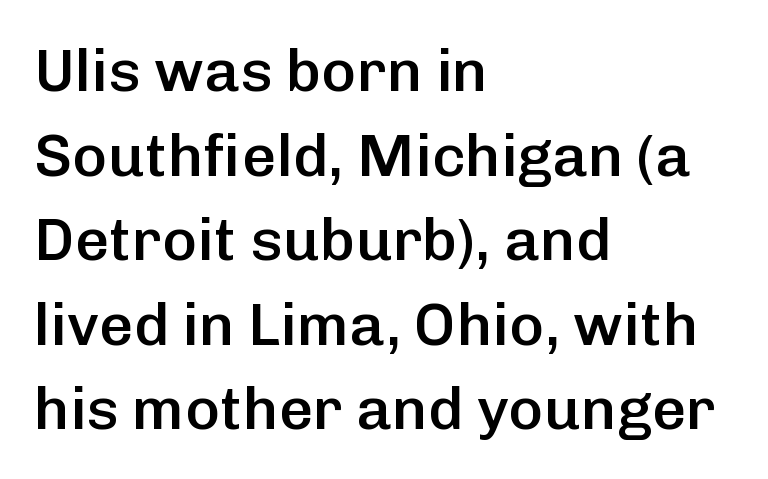
{"serif": "no", "italic": "no", "bold": "semi", "weight": "semibold", "width": "normal", "stroke_contrast": "low", "x_height": "medium", "monospaced": "no", "underline": "no", "align": "left", "line_spacing": "normal", "line_spacing_ratio": 1.41, "letter_spacing": "normal", "letter_spacing_em": 0.0, "glyph_px": 60}
